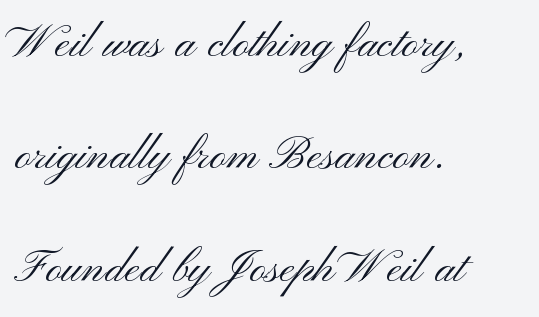
Q: Is the text bold? A: No.
Q: Is the text italic (slanted)? A: Yes.
Q: Is the typeface a serif or a sans-serif typeface? A: Sans-serif.
Q: Is the text underlined? A: No.
Q: How is the paragraph aligned? A: Left-aligned.
Q: Is the spacing between letters normal or unusually wide? A: Normal.
Q: Is the spacing between lines tight, normal or loose? A: Loose.
Q: Width (condensed, normal, or wide)? A: Wide.
Q: Stroke contrast? A: Medium.
Q: x-height? A: Small.
Q: Monospaced? A: No.
